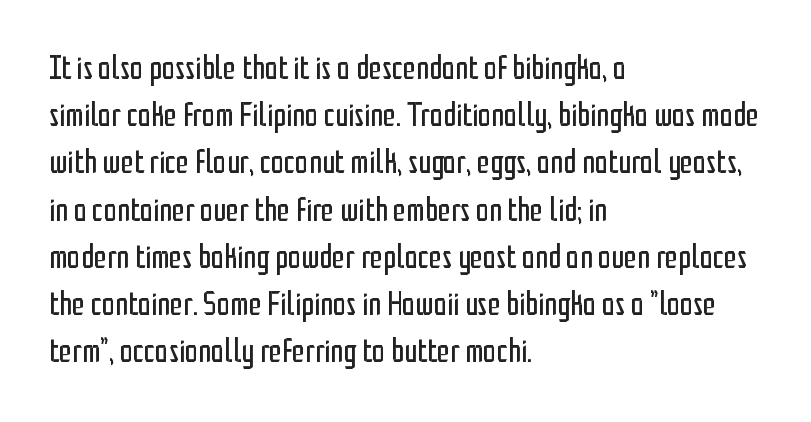
The image shows 33 px regular-weight, condensed sans-serif type, upright; set left-aligned, normal line spacing (1.43x), normal letter spacing, not underlined; low stroke contrast and a medium x-height.
